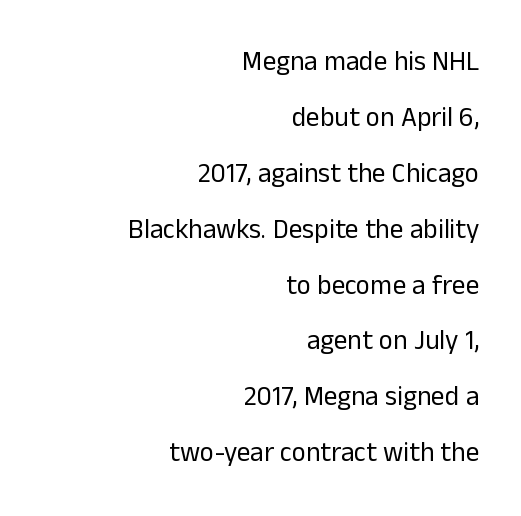
The image shows 27 px text type, upright; set right-aligned, loose line spacing (2.07x), normal letter spacing, not underlined.
